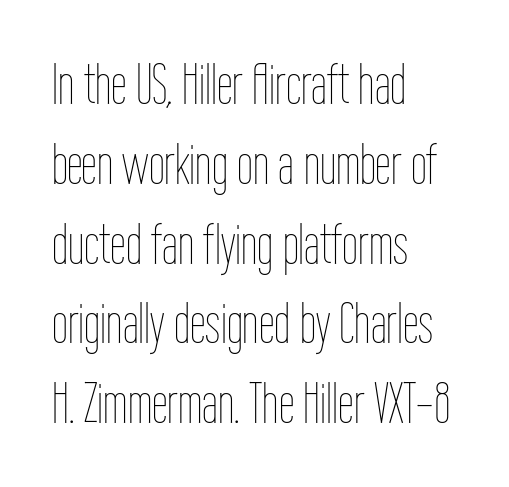
How would I describe the line gaps? Plain and ordinary. Plain, unruled lines of type. Tracking here is standard; glyphs follow each other at the usual distance. The compositor pushed each line to the left boundary.
